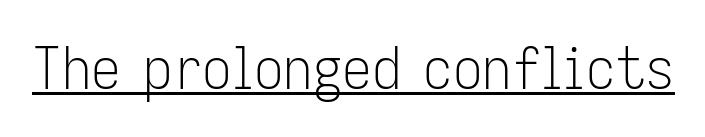
{"serif": "no", "italic": "no", "bold": "no", "weight": "light", "width": "condensed", "stroke_contrast": "low", "x_height": "medium", "monospaced": "no", "underline": "yes", "letter_spacing": "normal", "letter_spacing_em": 0.0, "glyph_px": 59}
